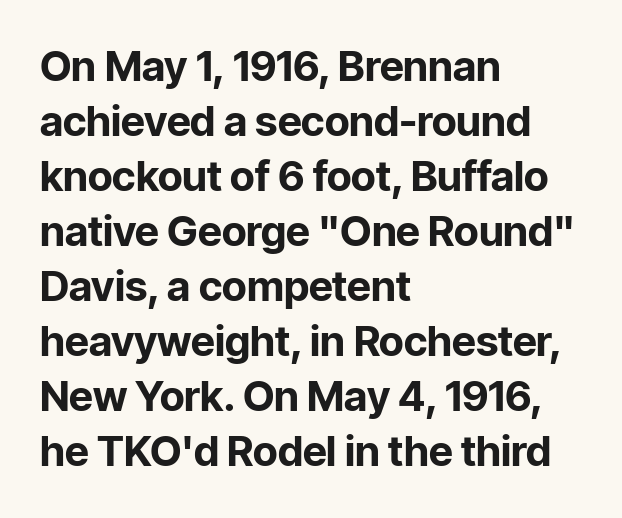
Q: Is the text bold? A: Yes.
Q: Is the text italic (slanted)? A: No, it is upright.
Q: Is the typeface a serif or a sans-serif typeface? A: Sans-serif.
Q: Is the text underlined? A: No.
Q: How is the paragraph aligned? A: Left-aligned.
Q: Is the spacing between letters normal or unusually wide? A: Normal.
Q: Is the spacing between lines tight, normal or loose? A: Normal.
Q: Width (condensed, normal, or wide)? A: Normal.
Q: Stroke contrast? A: Low.
Q: x-height? A: Medium.
Q: Monospaced? A: No.
